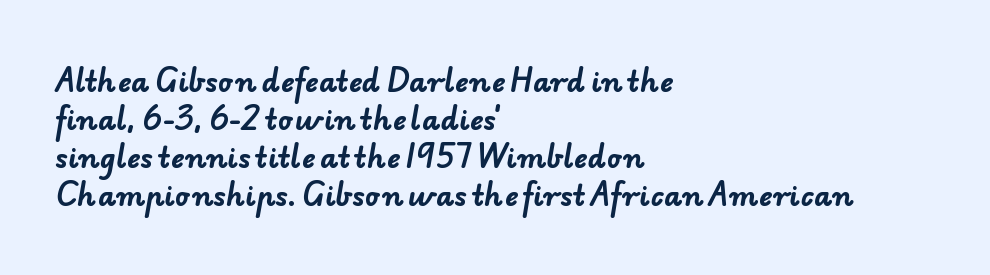
Q: Is the text bold? A: Yes.
Q: Is the typeface a serif or a sans-serif typeface? A: Sans-serif.
Q: Is the text underlined? A: No.
Q: How is the paragraph aligned? A: Left-aligned.
Q: Is the spacing between letters normal or unusually wide? A: Normal.
Q: Is the spacing between lines tight, normal or loose? A: Normal.
Q: Width (condensed, normal, or wide)? A: Normal.
Q: Stroke contrast? A: Low.
Q: x-height? A: Small.
Q: Monospaced? A: No.
